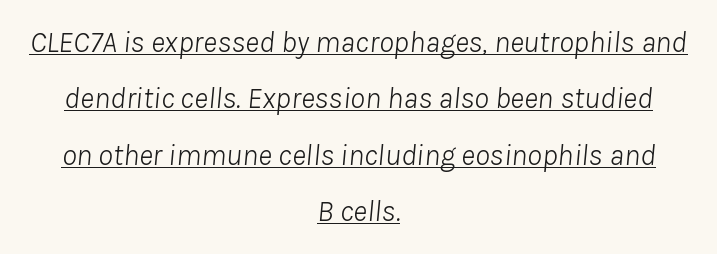
Proportional: the letters do not fall into vertical columns. Visually the block forms a symmetrical silhouette, jagged on both flanks. Characters follow at the spacing the type designer built in. The glyphs look as if they've been sheared to an angle. The typeface has the unassuming heft of standard copy or less. A continuous stroke trails under the words, as in a hyperlink.
